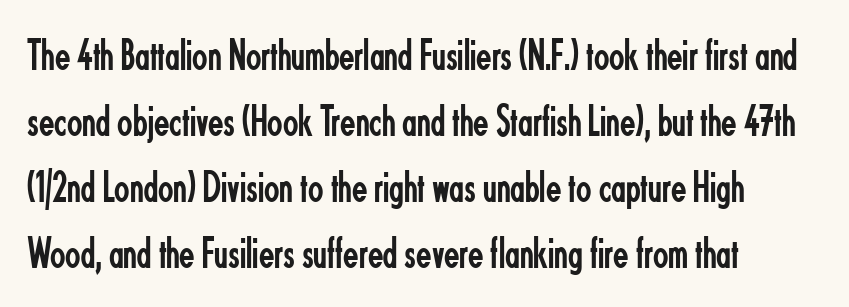
Q: Is the text bold? A: No.
Q: Is the text italic (slanted)? A: No, it is upright.
Q: Is the typeface a serif or a sans-serif typeface? A: Sans-serif.
Q: Is the text underlined? A: No.
Q: How is the paragraph aligned? A: Left-aligned.
Q: Is the spacing between letters normal or unusually wide? A: Normal.
Q: Is the spacing between lines tight, normal or loose? A: Normal.
Q: Width (condensed, normal, or wide)? A: Condensed.
Q: Stroke contrast? A: Low.
Q: x-height? A: Small.
Q: Monospaced? A: No.
